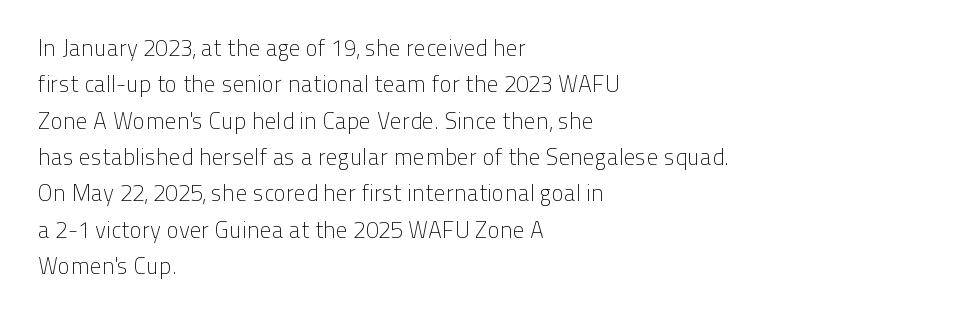
The image shows 23 px text type, upright; set left-aligned, normal line spacing (1.58x), normal letter spacing, not underlined.
